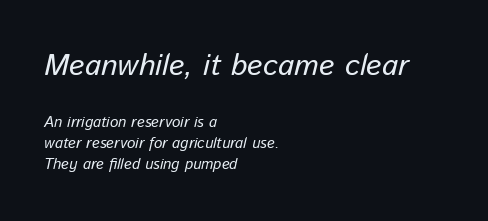
{"italic": "yes", "lean": "right", "slant_degrees": 13, "width": "normal", "stroke_contrast": "low", "x_height": "medium", "monospaced": "no", "underline": "no", "align": "left", "line_spacing": "normal", "line_spacing_ratio": 1.42, "letter_spacing": "normal", "letter_spacing_em": 0.0, "larger_block": "first", "size_ratio": 2.0, "glyph_px": 30}
